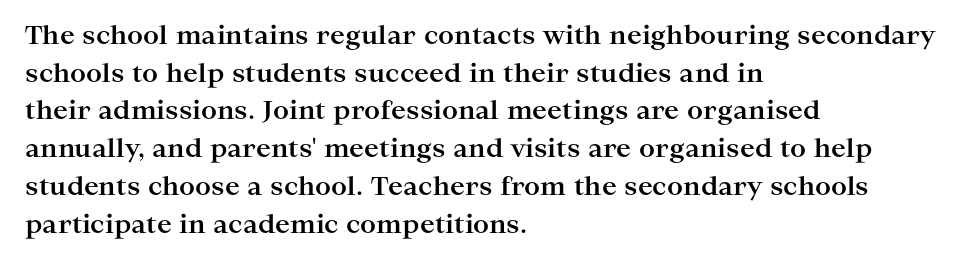
Students, note that the glyphs here touch the page at normal intervals. The vertical gap from one line to the next is medium. The lettering stays uniformly vertical, giving the passage a roman look. The lines are quadded left. Heft: maximum for text — a bold. Type without underlining.
